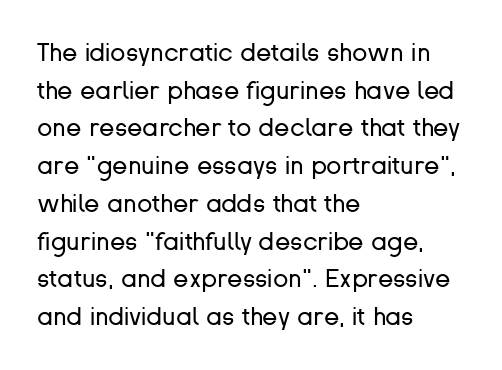
The face used here is rendered with its standard letterfit. Just letters on the line, the space beneath them empty. Caption: face not bold, strokes unweighted. Line spacing here is normal.
